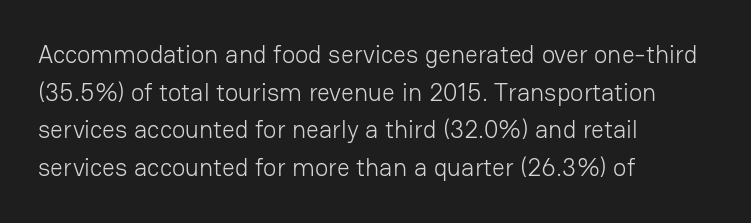
{"italic": "no", "bold": "no", "underline": "no", "align": "left", "line_spacing": "normal", "line_spacing_ratio": 1.51, "letter_spacing": "normal", "letter_spacing_em": 0.0, "glyph_px": 25}
